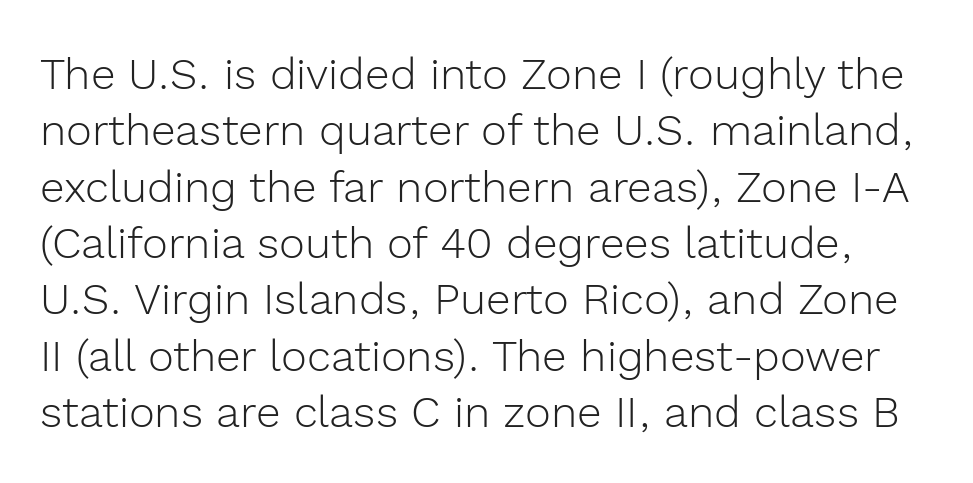
Tall strokes in this sample are plumb rather than angled. In terms of letterform style, serifs are entirely absent. Students, observe: this is what conventionally led text looks like. Heft: none added — not bold. Varying glyph widths throughout — classic text-font behaviour. The line texture is even and compact thanks to regular tracking.
